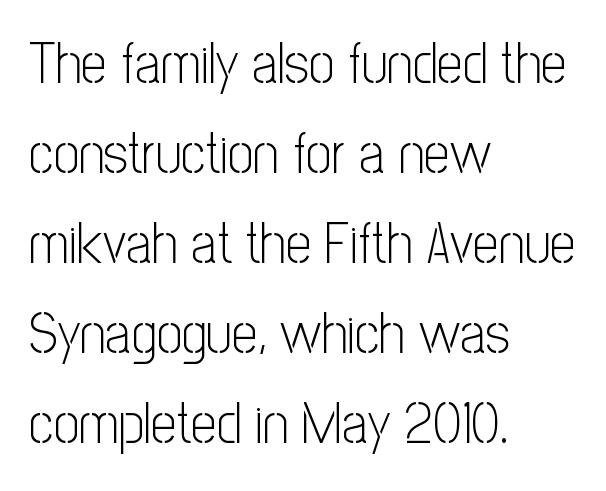
Nope, not italic — everything's standing straight. The leading is moderate, giving the passage an even texture. Typeset ragged right — the left edge is the straight one. The type family on display is of the sans-serif kind. The specimen omits any rule beneath the text block's lines. No extra tracking has been applied to these lines.
